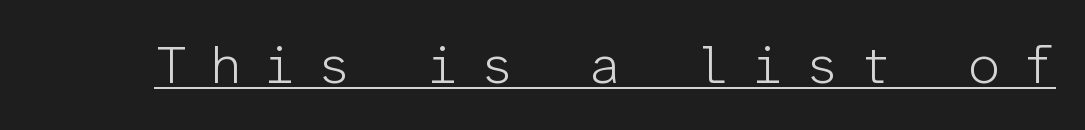
Q: Is the text bold? A: No.
Q: Is the text italic (slanted)? A: No, it is upright.
Q: Is the typeface a serif or a sans-serif typeface? A: Sans-serif.
Q: Is the text underlined? A: Yes.
Q: Is the spacing between letters normal or unusually wide? A: Unusually wide.
Q: Width (condensed, normal, or wide)? A: Normal.
Q: Stroke contrast? A: Low.
Q: x-height? A: Medium.
Q: Monospaced? A: Yes.
